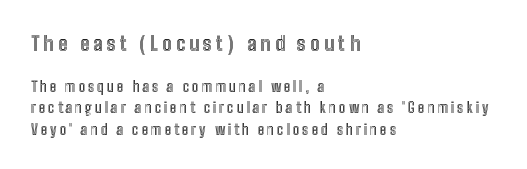
Has an underline been added? It has not. The lines sit at an ordinary, default distance from one another. A student would call this left alignment; a typographer would say flush left, rag right. Upright lettering throughout. Compared with typical body copy, the letter spacing here is much looser.
